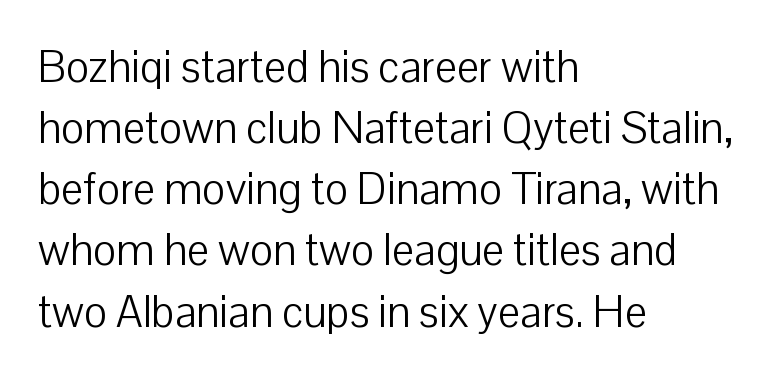
{"serif": "no", "italic": "no", "bold": "no", "weight": "light", "width": "normal", "stroke_contrast": "low", "x_height": "medium", "monospaced": "no", "underline": "no", "align": "left", "line_spacing": "normal", "line_spacing_ratio": 1.39, "letter_spacing": "normal", "letter_spacing_em": 0.0, "glyph_px": 44}
